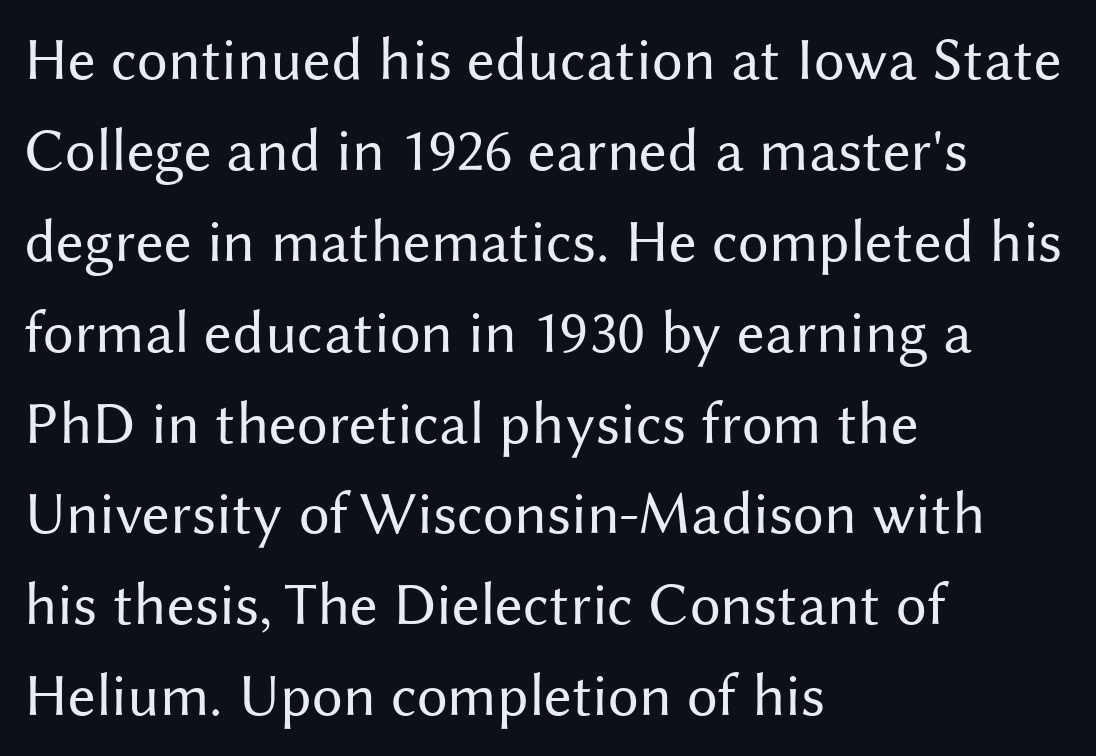
{"serif": "no", "italic": "no", "bold": "no", "weight": "regular", "width": "normal", "stroke_contrast": "medium", "x_height": "medium", "monospaced": "no", "underline": "no", "align": "left", "line_spacing": "normal", "line_spacing_ratio": 1.49, "letter_spacing": "normal", "letter_spacing_em": 0.0, "glyph_px": 61}
